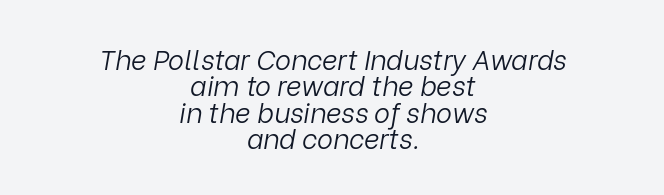
Q: Is the text bold? A: No.
Q: Is the text italic (slanted)? A: Yes, it leans right by about 9 degrees.
Q: Is the text underlined? A: No.
Q: How is the paragraph aligned? A: Centered.
Q: Is the spacing between letters normal or unusually wide? A: Normal.
Q: Is the spacing between lines tight, normal or loose? A: Tight.
